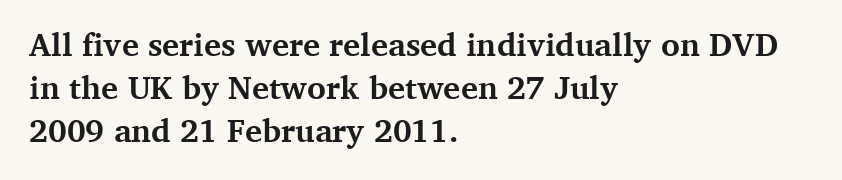
Students, note that the glyphs here touch the page at normal intervals. Looks like regular typesetting: each glyph gets only the width it needs. The rendering anchors every line to the left-hand side. Type without underlining. These lines carry a lot of weight — the face is fully bold.
